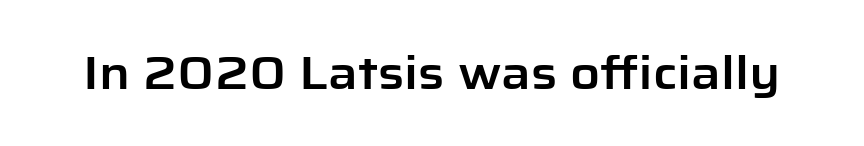
{"serif": "no", "italic": "no", "width": "normal", "stroke_contrast": "low", "x_height": "medium", "monospaced": "no", "underline": "no", "letter_spacing": "normal", "letter_spacing_em": 0.0, "glyph_px": 46}
